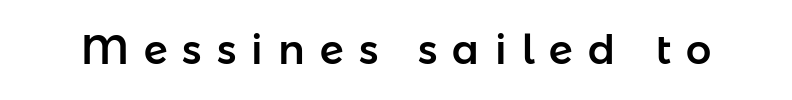
Look at the tracking — it's clearly loosened, letters drifting apart. Notice how the stems are strictly vertical — no italics here. The characters display no serif detailing; their extremities are plain. Decoration check: the copy has no underline. Proportional: the letters do not fall into vertical columns.
